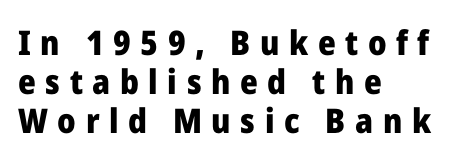
The image shows 34 px heavy sans-serif type, upright; set left-aligned, tight line spacing (1.15x), unusually wide letter spacing (+0.28 em), not underlined; low stroke contrast and a medium x-height.
